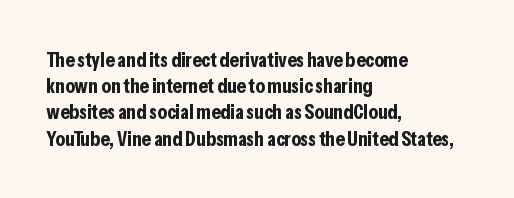
The image shows 21 px bold type, upright; set left-aligned, normal line spacing (1.25x), normal letter spacing, not underlined.
